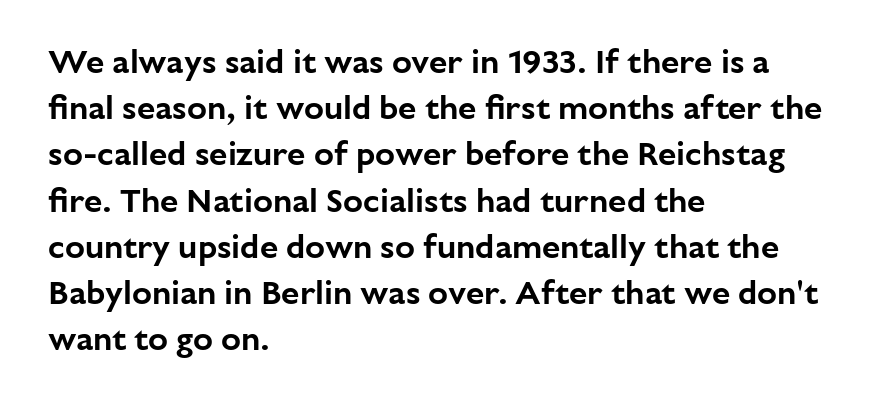
The image shows 33 px sans-serif type, upright; set left-aligned, normal line spacing (1.4x), normal letter spacing, not underlined; low stroke contrast and a medium x-height.
